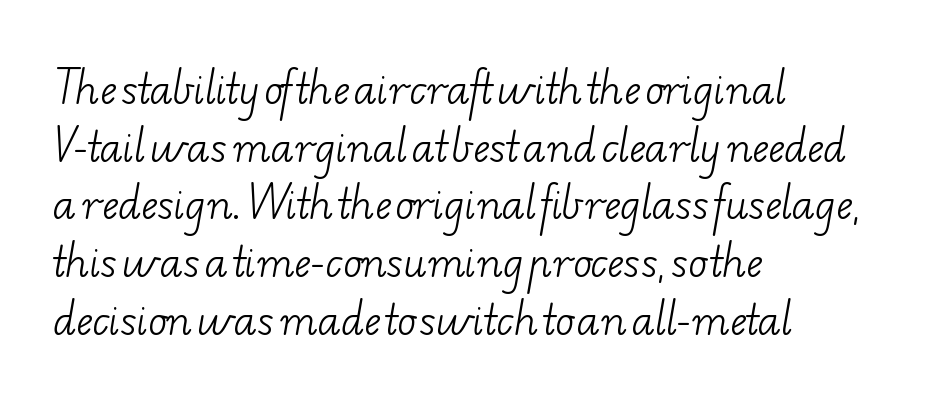
The area under the type is left untouched. Each stroke keeps to a modest, everyday thickness or less. To sum up the face: it has serifs. A typesetter would call this leading conventional body-copy spacing. Caption: standard tracking, unaltered. Line beginnings align vertically; line endings do not.
